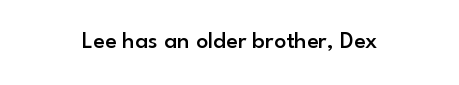
The image shows 24 px text type, upright; set centered, normal letter spacing, not underlined.
